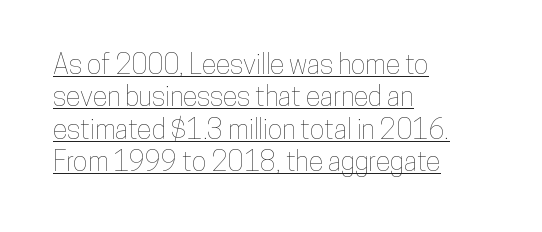
{"italic": "no", "underline": "yes", "align": "left", "line_spacing_ratio": 1.2, "letter_spacing": "normal", "letter_spacing_em": 0.0, "glyph_px": 27}
